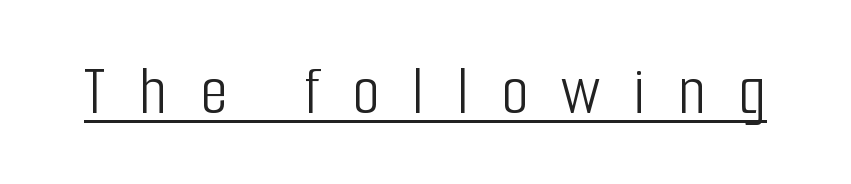
Q: Is the text bold? A: No.
Q: Is the text italic (slanted)? A: No, it is upright.
Q: Is the typeface a serif or a sans-serif typeface? A: Sans-serif.
Q: Is the text underlined? A: Yes.
Q: Is the spacing between letters normal or unusually wide? A: Unusually wide.
Q: Width (condensed, normal, or wide)? A: Condensed.
Q: Stroke contrast? A: Low.
Q: x-height? A: Medium.
Q: Monospaced? A: No.
